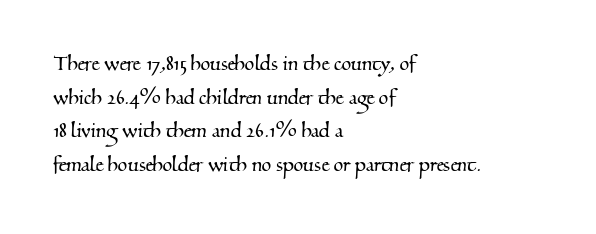
Q: Is the text underlined? A: No.
Q: How is the paragraph aligned? A: Left-aligned.
Q: Is the spacing between letters normal or unusually wide? A: Normal.
Q: Is the spacing between lines tight, normal or loose? A: Normal.
